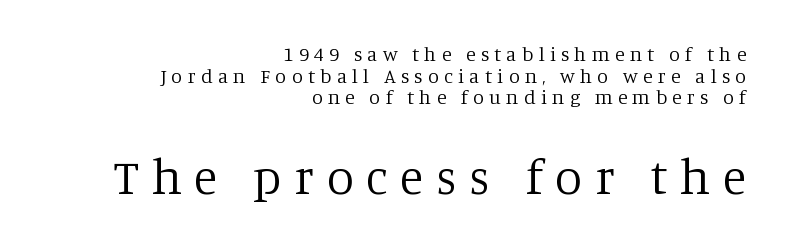
The image shows 49 px regular-weight serif type, upright; set right-aligned, tight line spacing (1.08x), unusually wide letter spacing (+0.26 em), not underlined; the second (bottom) block is 2.45x larger; low stroke contrast and a large x-height.
